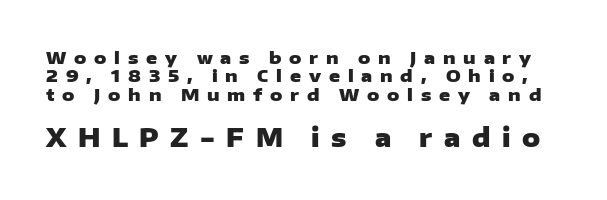
{"italic": "no", "bold": "yes", "underline": "no", "line_spacing": "tight", "line_spacing_ratio": 1.08, "letter_spacing": "wide", "letter_spacing_em": 0.46, "larger_block": "second", "size_ratio": 1.47, "glyph_px": 25}
